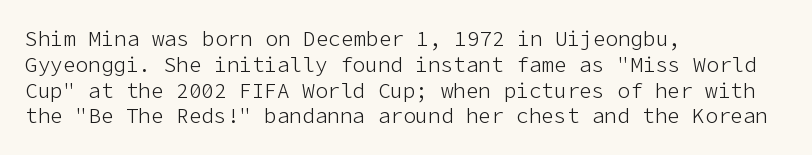
The image shows 21 px text type, upright; set left-aligned, line spacing 1.23x, normal letter spacing, not underlined.
